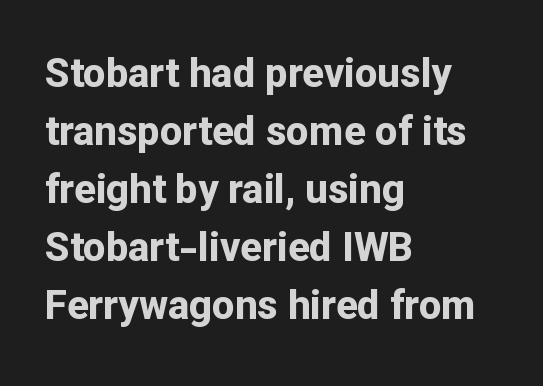
The image shows 40 px bold sans-serif type, upright; set left-aligned, normal line spacing (1.45x), normal letter spacing, not underlined; low stroke contrast and a medium x-height.
